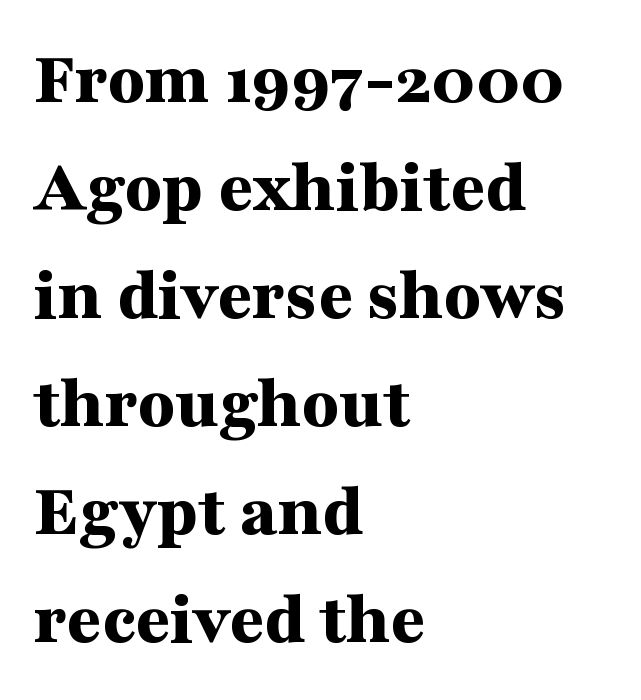
Q: Is the text bold? A: Yes.
Q: Is the text italic (slanted)? A: No, it is upright.
Q: Is the typeface a serif or a sans-serif typeface? A: Serif.
Q: Is the text underlined? A: No.
Q: How is the paragraph aligned? A: Left-aligned.
Q: Is the spacing between letters normal or unusually wide? A: Normal.
Q: Is the spacing between lines tight, normal or loose? A: Normal.
Q: Width (condensed, normal, or wide)? A: Wide.
Q: Stroke contrast? A: Medium.
Q: x-height? A: Medium.
Q: Monospaced? A: No.
